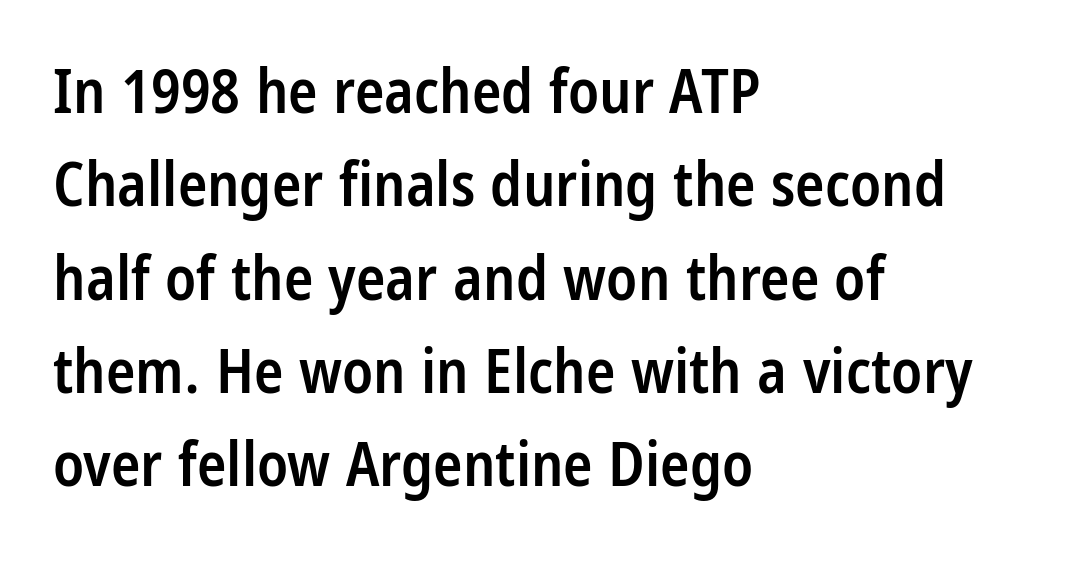
Tracking here is standard; glyphs follow each other at the usual distance. The letters are semibold — heavier than regular but short of a full bold. Here the designer chose a conventional face with non-uniform glyph widths. The vertical gap from one line to the next is medium. Teacher's note: observe the even left margin — that is flush-left alignment. Each row of text sits above clean, open space.
